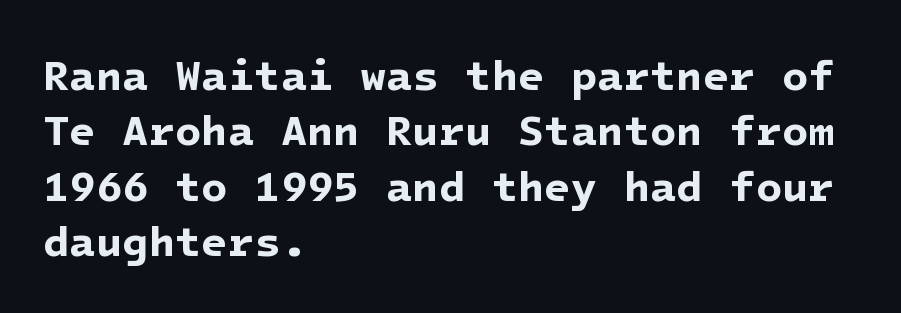
The image shows 43 px bold sans-serif type; set left-aligned, normal line spacing (1.29x), normal letter spacing, not underlined; low stroke contrast and a medium x-height.
